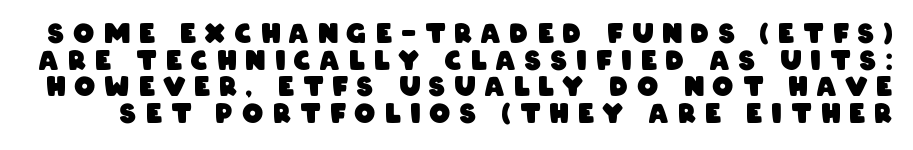
Baseline-to-baseline distance is barely more than the letter height. As a designer I'd log this as weight 700, bold. The letters are spread apart with noticeably loose tracking. The strip under each line holds only bare page.
